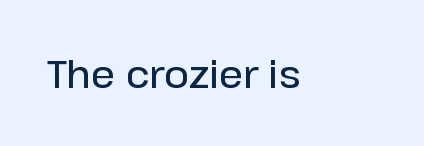
{"serif": "no", "italic": "no", "bold": "semi", "weight": "semibold", "width": "normal", "stroke_contrast": "low", "x_height": "medium", "monospaced": "no", "underline": "no", "letter_spacing": "normal", "letter_spacing_em": 0.0, "glyph_px": 38}
